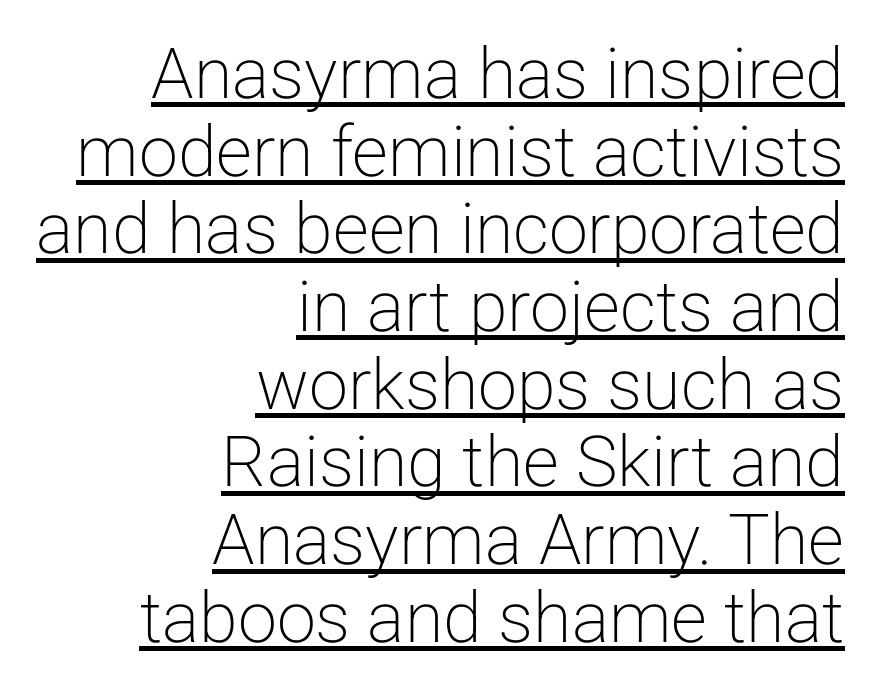
Nope, no serifs anywhere on these letters. Is the letter spacing exaggerated? No — it looks like the ordinary default. Rows of type sit shoulder to shoulder in the vertical direction. This is underlined copy, the kind a proofreader might mark for attention.
